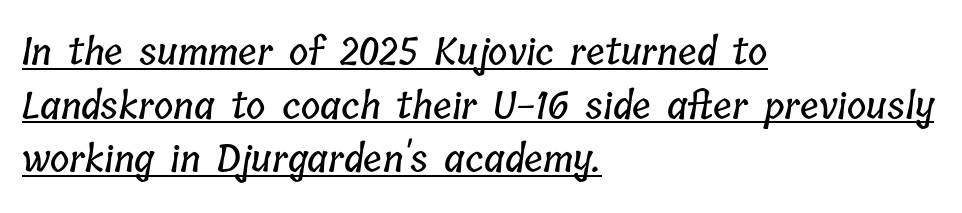
Q: Is the text underlined? A: Yes.
Q: How is the paragraph aligned? A: Left-aligned.
Q: Is the spacing between letters normal or unusually wide? A: Normal.
Q: Is the spacing between lines tight, normal or loose? A: Normal.
Q: Width (condensed, normal, or wide)? A: Condensed.
Q: Stroke contrast? A: Low.
Q: x-height? A: Medium.
Q: Monospaced? A: No.
